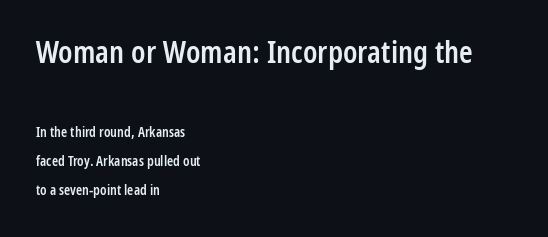
{"serif": "no", "italic": "no", "bold": "semi", "weight": "semibold", "width": "condensed", "stroke_contrast": "low", "x_height": "medium", "monospaced": "no", "underline": "no", "align": "left", "line_spacing": "loose", "line_spacing_ratio": 2.05, "letter_spacing": "normal", "letter_spacing_em": 0.0, "larger_block": "first", "size_ratio": 2.21, "glyph_px": 31}
